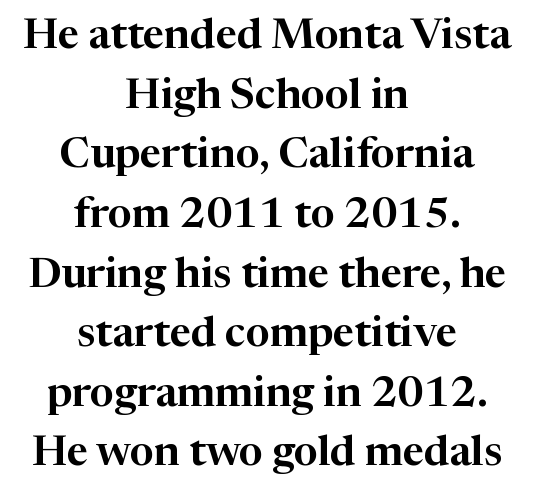
I'd call this a serif setting — the letters wear small feet. The face used here is proportionally spaced, like ordinary book or web type. Descenders hang freely into open space. Ordinary non-slanted type is in use.
